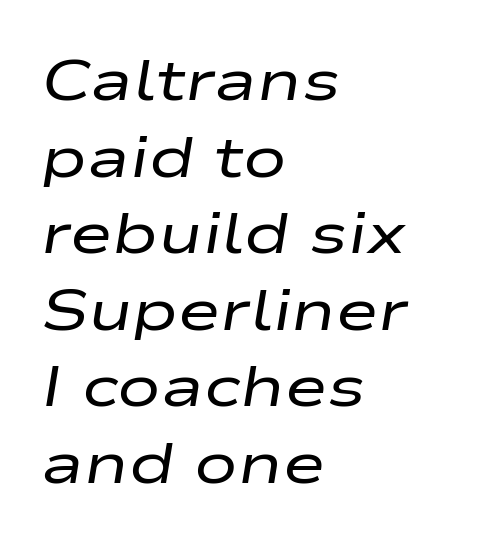
{"italic": "yes", "lean": "right", "slant_degrees": 9, "bold": "no", "weight": "regular", "width": "wide", "stroke_contrast": "low", "x_height": "medium", "monospaced": "no", "underline": "no", "align": "left", "line_spacing": "normal", "line_spacing_ratio": 1.32, "letter_spacing": "normal", "letter_spacing_em": 0.0, "glyph_px": 58}
